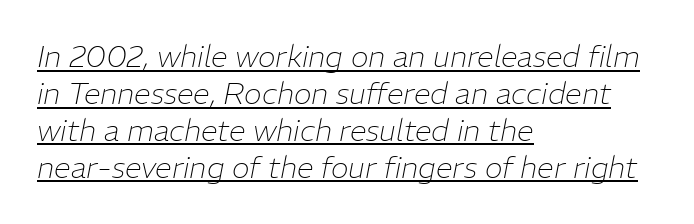
Do the characters align in a grid? No, the font is proportional. Alignment: flush left. An italicized treatment has been applied to the whole sample. Default kerning and tracking; the words read as compact shapes. The typeface has the unassuming heft of standard copy or less. Does a line run under the words? Yes, clearly.
